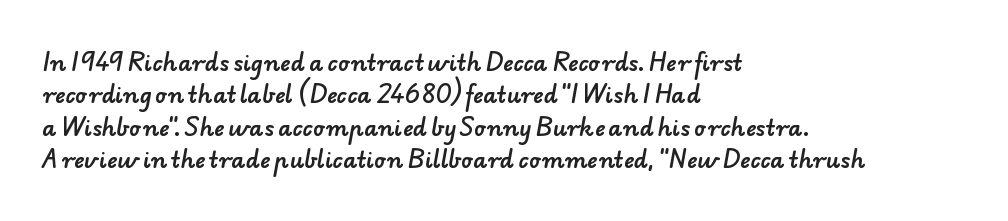
Q: Is the text underlined? A: No.
Q: How is the paragraph aligned? A: Left-aligned.
Q: Is the spacing between letters normal or unusually wide? A: Normal.
Q: Is the spacing between lines tight, normal or loose? A: Normal.
